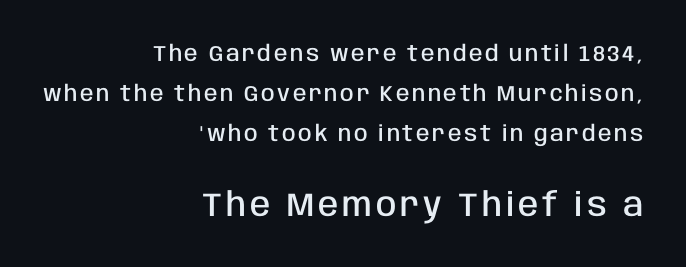
The image shows 33 px semibold, condensed sans-serif type, upright; set right-aligned, line spacing 1.81x, not underlined; the second (bottom) block is 1.5x larger; low stroke contrast and a large x-height.
